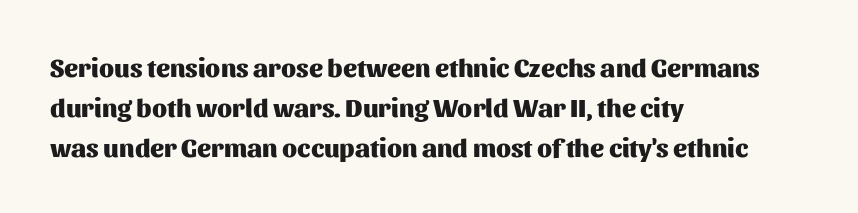
Q: Is the text bold? A: Yes.
Q: Is the text italic (slanted)? A: No, it is upright.
Q: Is the text underlined? A: No.
Q: How is the paragraph aligned? A: Left-aligned.
Q: Is the spacing between letters normal or unusually wide? A: Normal.
Q: Is the spacing between lines tight, normal or loose? A: Normal.
